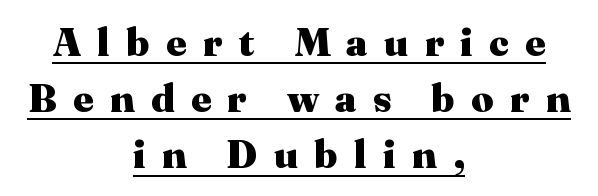
Check where the strokes stop: tiny serifs finish them off. The type sits square on the baseline with zero lean. The setting favours the middle, as headings and verse often do. Spacing verdict: proportional, widths tailored to each character. Compared with typical body copy, the letter spacing here is much looser.
